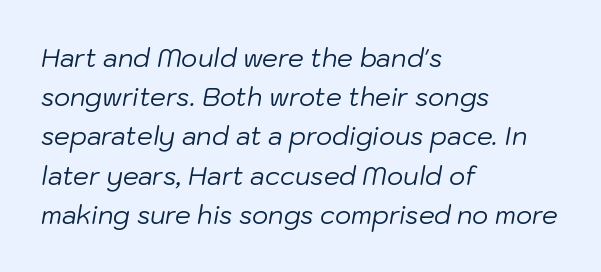
Q: Is the text bold? A: No.
Q: Is the text italic (slanted)? A: Yes, it leans right by about 10 degrees.
Q: Is the text underlined? A: No.
Q: How is the paragraph aligned? A: Left-aligned.
Q: Is the spacing between letters normal or unusually wide? A: Normal.
Q: Is the spacing between lines tight, normal or loose? A: Normal.
